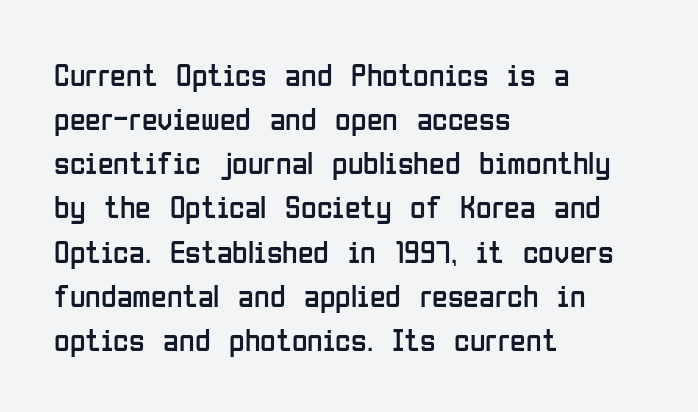
{"serif": "no", "italic": "no", "bold": "no", "weight": "regular", "width": "condensed", "stroke_contrast": "low", "x_height": "medium", "monospaced": "no", "underline": "no", "align": "left", "line_spacing": "normal", "line_spacing_ratio": 1.38, "letter_spacing": "normal", "letter_spacing_em": 0.0, "glyph_px": 32}
